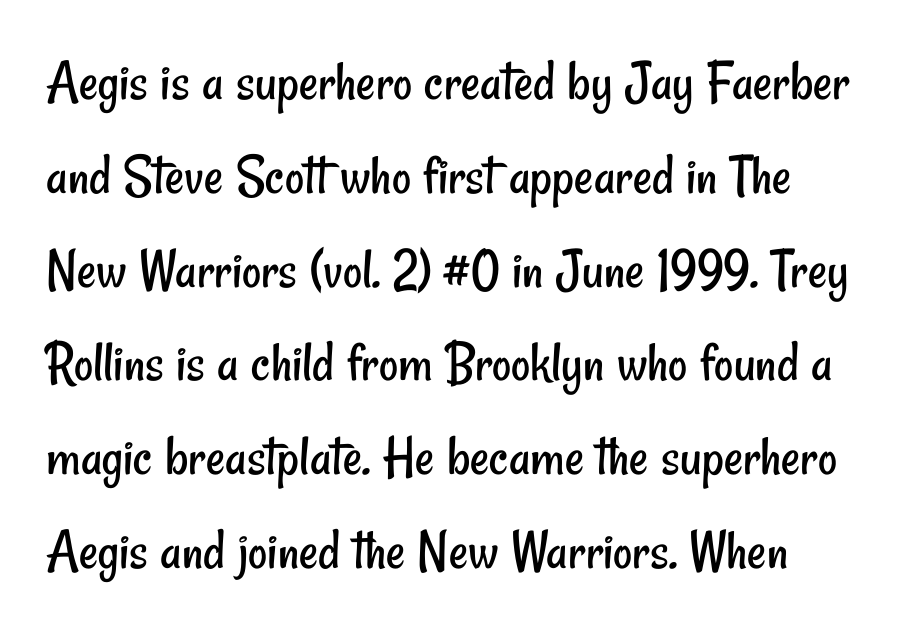
{"serif": "no", "bold": "no", "weight": "regular", "width": "condensed", "stroke_contrast": "low", "x_height": "small", "monospaced": "no", "underline": "no", "line_spacing": "normal", "line_spacing_ratio": 1.59, "letter_spacing": "normal", "letter_spacing_em": 0.0, "glyph_px": 59}
